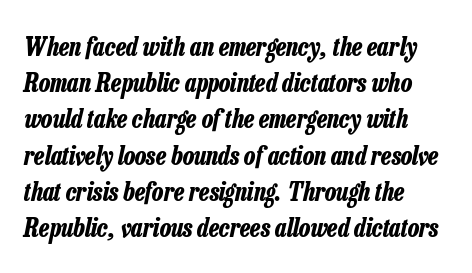
The image shows 25 px bold type, italic (leaning right); set left-aligned, normal line spacing (1.45x), normal letter spacing, not underlined.
